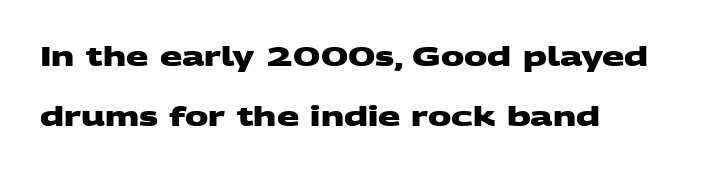
{"bold": "yes", "underline": "no", "align": "left", "line_spacing": "loose", "line_spacing_ratio": 2.29, "letter_spacing": "normal", "letter_spacing_em": 0.0, "glyph_px": 26}
